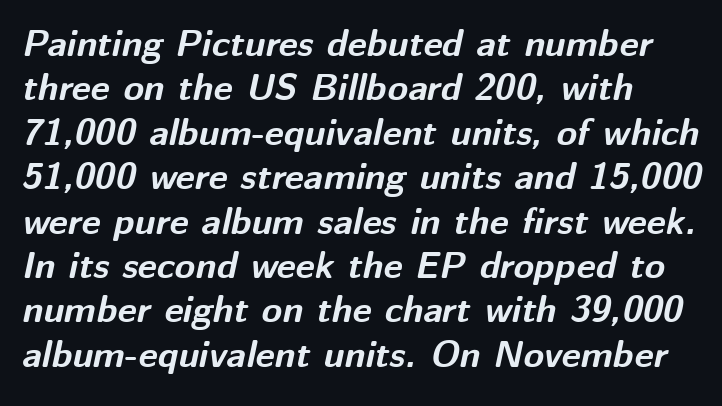
The image shows 37 px bold type, italic (leaning right); set left-aligned, line spacing 1.2x, normal letter spacing, not underlined; medium stroke contrast and a medium x-height.
